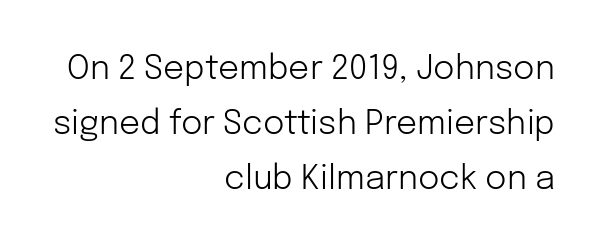
The image shows 33 px light sans-serif type, upright; set right-aligned, normal line spacing (1.67x), normal letter spacing, not underlined; low stroke contrast and a medium x-height.
